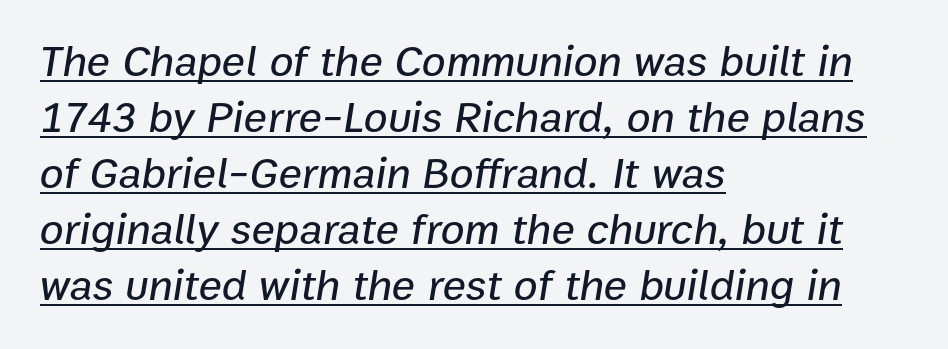
The image shows 44 px text type, italic (leaning right); set left-aligned, normal line spacing (1.27x), normal letter spacing, underlined; low stroke contrast and a medium x-height.
